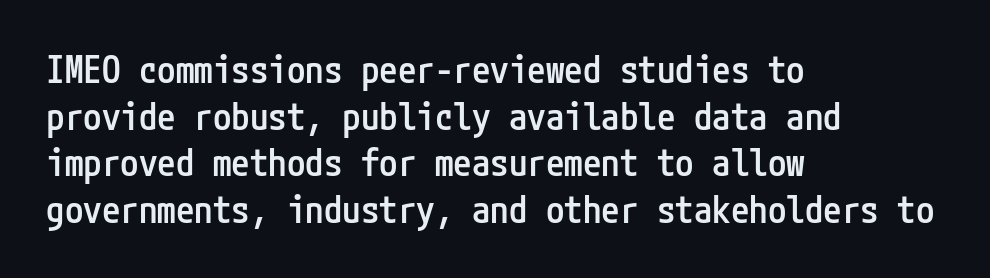
Q: Is the text bold? A: Semi-bold.
Q: Is the text italic (slanted)? A: No, it is upright.
Q: Is the typeface a serif or a sans-serif typeface? A: Sans-serif.
Q: Is the text underlined? A: No.
Q: How is the paragraph aligned? A: Left-aligned.
Q: Is the spacing between letters normal or unusually wide? A: Normal.
Q: Is the spacing between lines tight, normal or loose? A: Normal.
Q: Width (condensed, normal, or wide)? A: Condensed.
Q: Stroke contrast? A: Low.
Q: x-height? A: Medium.
